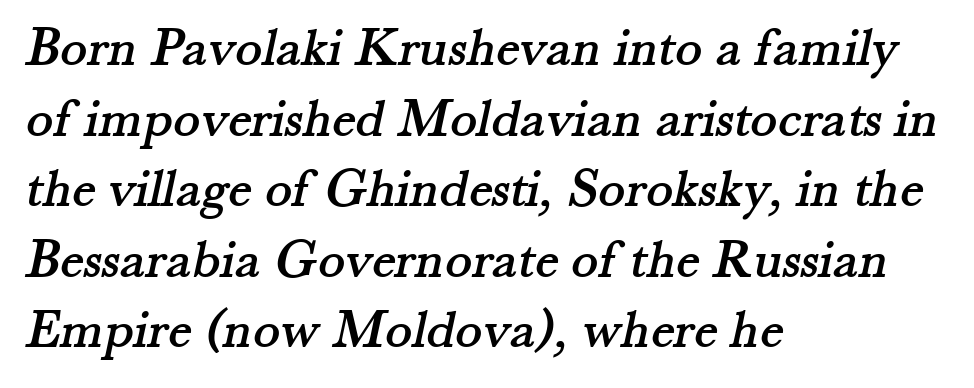
Look at the bottom of the vertical strokes: they flare into serifs here. The rendering keeps characters at their native spacing. The lines are quadded left. The leading is moderate, giving the passage an even texture. The words here are not underlined.
